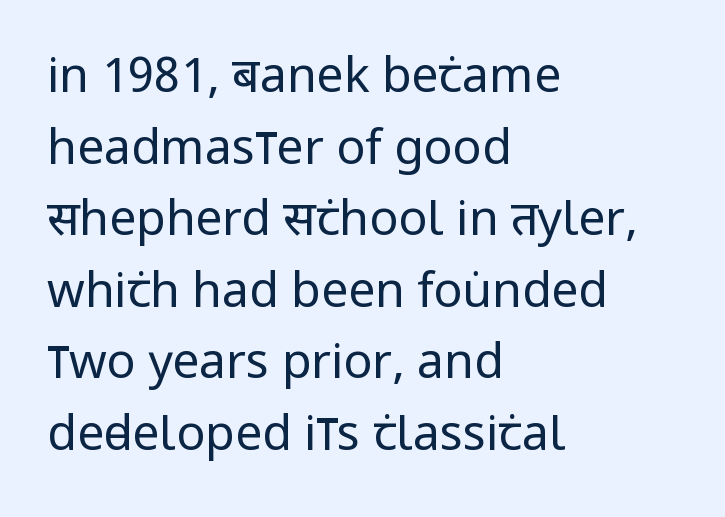
Q: Is the text bold? A: No.
Q: Is the text italic (slanted)? A: No, it is upright.
Q: Is the typeface a serif or a sans-serif typeface? A: Sans-serif.
Q: Is the text underlined? A: No.
Q: How is the paragraph aligned? A: Left-aligned.
Q: Is the spacing between letters normal or unusually wide? A: Normal.
Q: Is the spacing between lines tight, normal or loose? A: Normal.
Q: Width (condensed, normal, or wide)? A: Condensed.
Q: Stroke contrast? A: Low.
Q: x-height? A: Large.
Q: Monospaced? A: No.
